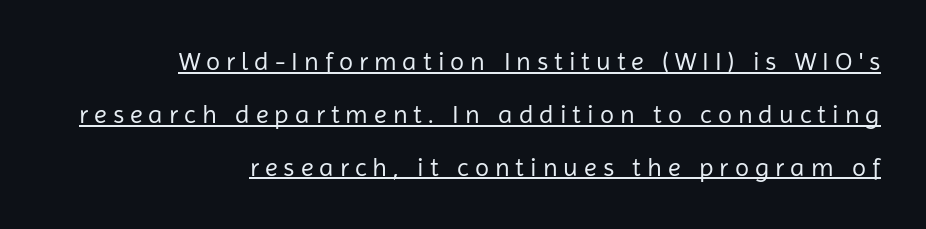
{"italic": "no", "bold": "no", "underline": "yes", "align": "right", "line_spacing": "loose", "line_spacing_ratio": 2.03, "letter_spacing": "wide", "letter_spacing_em": 0.23, "glyph_px": 26}
